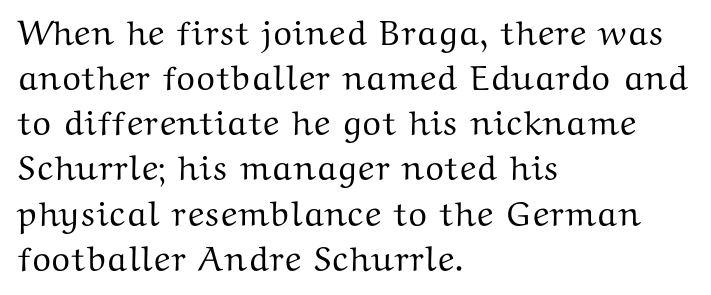
The image shows 35 px wide serif type, upright; set left-aligned, normal line spacing (1.29x), normal letter spacing, not underlined; medium stroke contrast and a medium x-height.
